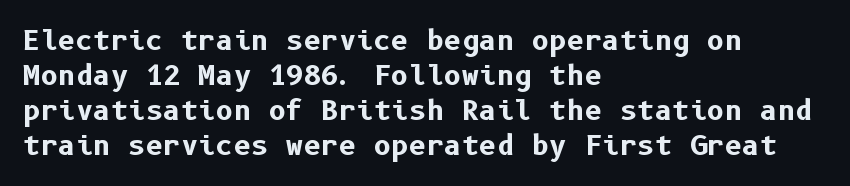
Is there much room between lines? A standard amount, neither cramped nor airy. Emphasis by weight is at full strength: bold. Each word holds together tightly as a unit, with standard inter-letter gaps. Rule under the text: the space is simply empty. Style check: upright. Does the copy run flush right? No — it runs flush left.
